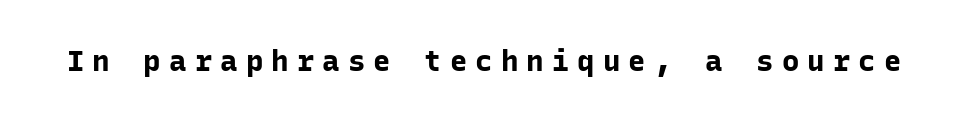
Words float on clear page, feet unadorned. Look at the bottom of the vertical strokes: they stop flat, with no serifs. Typesetter's note: full bold, strokes at maximum text heaviness. A typesetter would call this heavily tracked-out type. Here the designer chose a console-style face with uniform glyph widths. The letters stand straight up with perfectly vertical stems.
